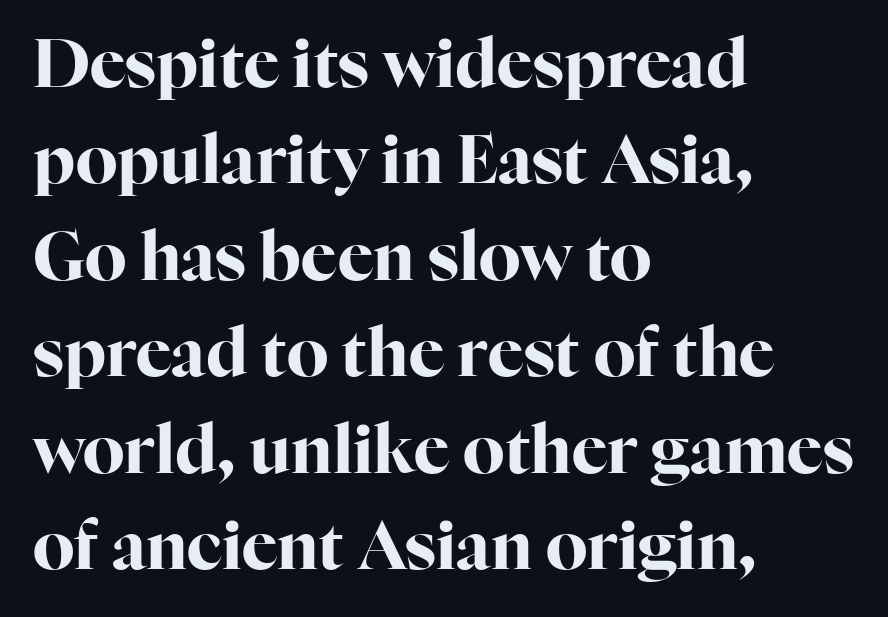
{"serif": "yes", "italic": "no", "bold": "yes", "weight": "bold", "width": "normal", "stroke_contrast": "high", "x_height": "medium", "monospaced": "no", "underline": "no", "align": "left", "line_spacing": "normal", "line_spacing_ratio": 1.44, "letter_spacing": "normal", "letter_spacing_em": 0.0, "glyph_px": 67}
